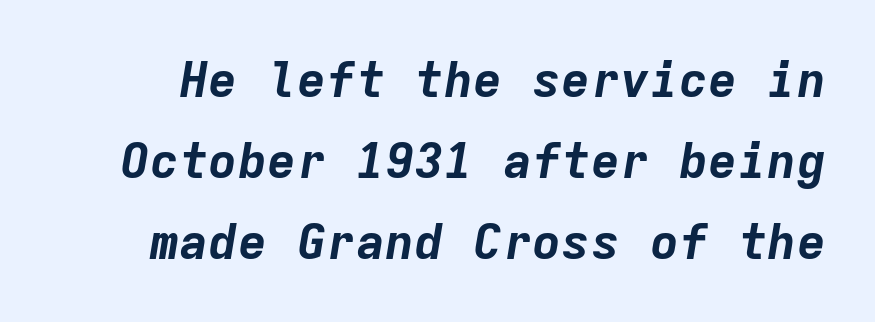
The image shows 49 px bold type, italic (leaning right), monospaced; set normal line spacing (1.65x), normal letter spacing, not underlined; low stroke contrast and a medium x-height.
